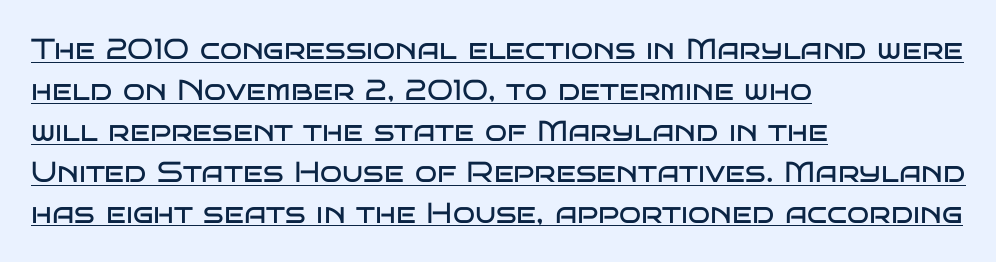
Q: Is the text bold? A: No.
Q: Is the text italic (slanted)? A: No, it is upright.
Q: Is the typeface a serif or a sans-serif typeface? A: Sans-serif.
Q: Is the text underlined? A: Yes.
Q: How is the paragraph aligned? A: Left-aligned.
Q: Is the spacing between letters normal or unusually wide? A: Normal.
Q: Is the spacing between lines tight, normal or loose? A: Normal.
Q: Width (condensed, normal, or wide)? A: Wide.
Q: Stroke contrast? A: Low.
Q: x-height? A: Large.
Q: Monospaced? A: No.
